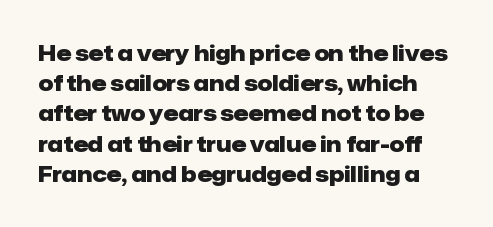
{"italic": "no", "bold": "yes", "underline": "no", "line_spacing": "normal", "line_spacing_ratio": 1.44, "letter_spacing": "normal", "letter_spacing_em": 0.0, "glyph_px": 21}
